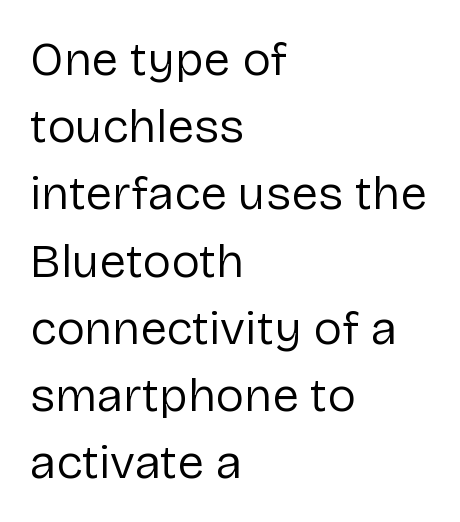
The image shows 48 px regular-weight sans-serif type, upright; set left-aligned, normal line spacing (1.4x), normal letter spacing, not underlined; low stroke contrast and a medium x-height.
